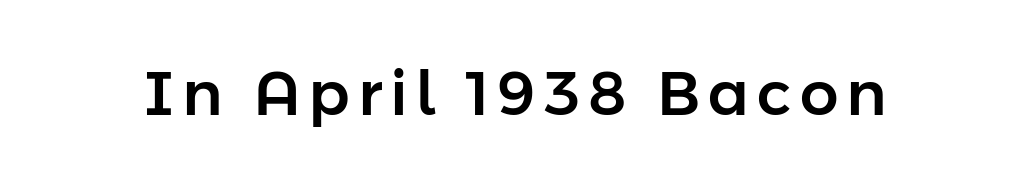
{"serif": "no", "italic": "no", "width": "normal", "stroke_contrast": "low", "x_height": "medium", "monospaced": "no", "underline": "no", "glyph_px": 61}
